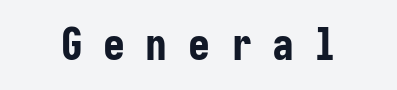
The image shows 44 px bold, condensed sans-serif type, upright; set unusually wide letter spacing (+0.46 em), not underlined; low stroke contrast and a medium x-height.
